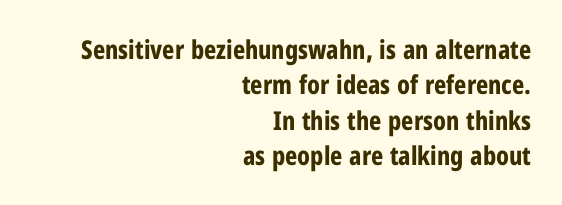
Q: Is the text bold? A: Yes.
Q: Is the text italic (slanted)? A: No, it is upright.
Q: Is the text underlined? A: No.
Q: How is the paragraph aligned? A: Right-aligned.
Q: Is the spacing between letters normal or unusually wide? A: Normal.
Q: Is the spacing between lines tight, normal or loose? A: Normal.
